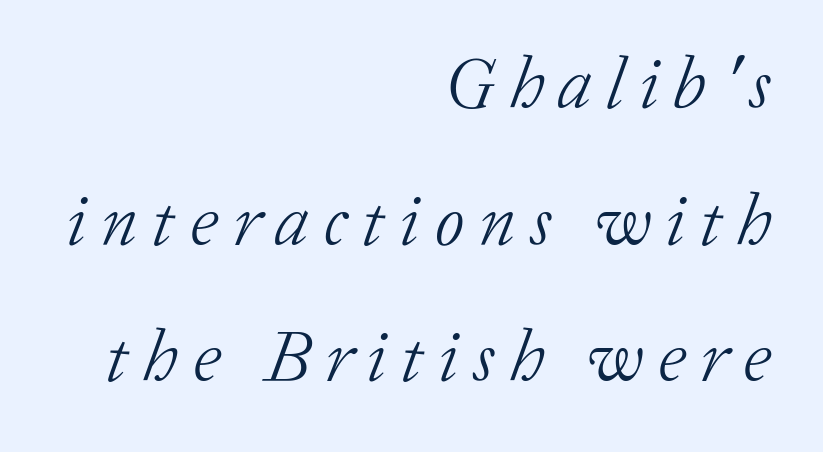
The image shows 73 px light serif type, italic (leaning right); set right-aligned, line spacing 1.87x, unusually wide letter spacing (+0.2 em), not underlined; low stroke contrast and a medium x-height.
